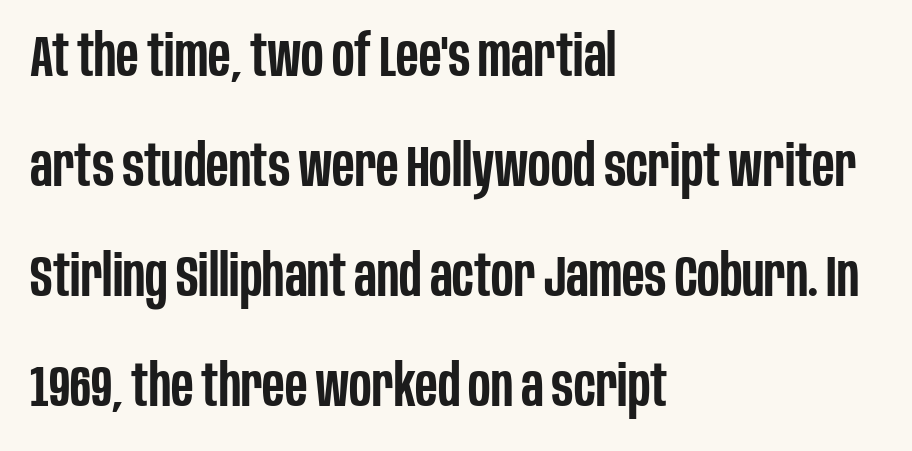
Do the characters align in a grid? No, the font is proportional. The leading is generous, giving the passage an open texture. Clear beneath every line of the passage. The rendering shows plain stroke endings on the letterforms — a sans-serif design.
